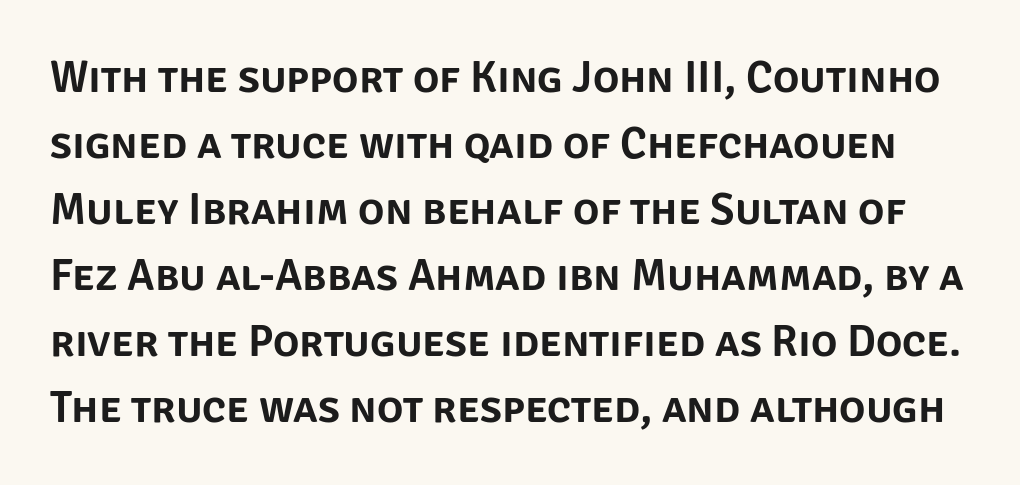
Q: Is the text italic (slanted)? A: No, it is upright.
Q: Is the typeface a serif or a sans-serif typeface? A: Sans-serif.
Q: Is the text underlined? A: No.
Q: Is the spacing between letters normal or unusually wide? A: Normal.
Q: Is the spacing between lines tight, normal or loose? A: Normal.
Q: Width (condensed, normal, or wide)? A: Normal.
Q: Stroke contrast? A: Low.
Q: x-height? A: Large.
Q: Monospaced? A: No.
